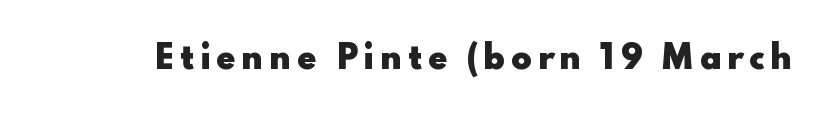
{"serif": "no", "italic": "no", "bold": "yes", "weight": "heavy", "width": "wide", "stroke_contrast": "low", "x_height": "small", "monospaced": "no", "underline": "no", "glyph_px": 31}
